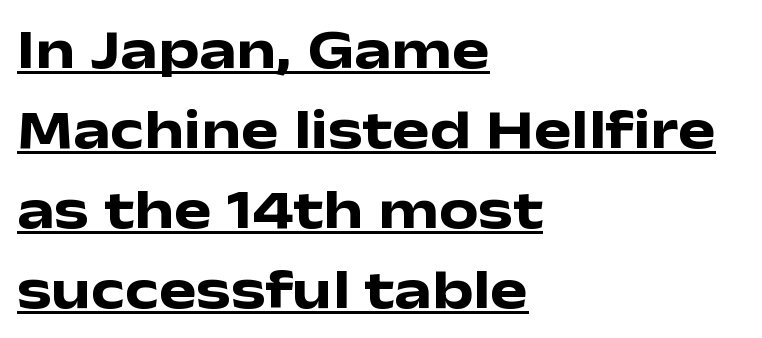
Caption: standard tracking, unaltered. Looks like regular typesetting: each glyph gets only the width it needs. The text was rendered using a sans face with plain stroke endings. Students, this is bold: see how much ink each stroke carries. Notice how the passage keeps a crisp vertical edge on the left only.
